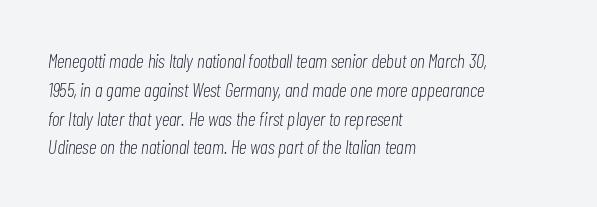
Q: Is the text bold? A: No.
Q: Is the text italic (slanted)? A: Yes, it leans right by about 7 degrees.
Q: Is the text underlined? A: No.
Q: How is the paragraph aligned? A: Left-aligned.
Q: Is the spacing between letters normal or unusually wide? A: Normal.
Q: Is the spacing between lines tight, normal or loose? A: Normal.
